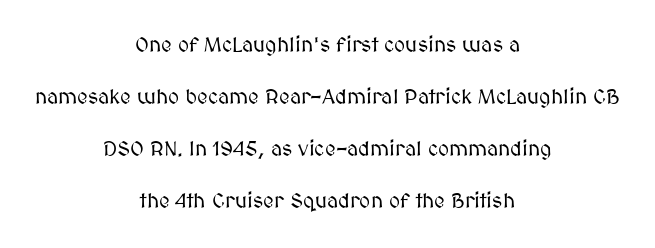
Q: Is the text italic (slanted)? A: No, it is upright.
Q: Is the text underlined? A: No.
Q: How is the paragraph aligned? A: Centered.
Q: Is the spacing between letters normal or unusually wide? A: Normal.
Q: Is the spacing between lines tight, normal or loose? A: Loose.
